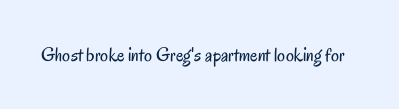
The image shows 20 px text type, upright; set normal letter spacing, not underlined.
